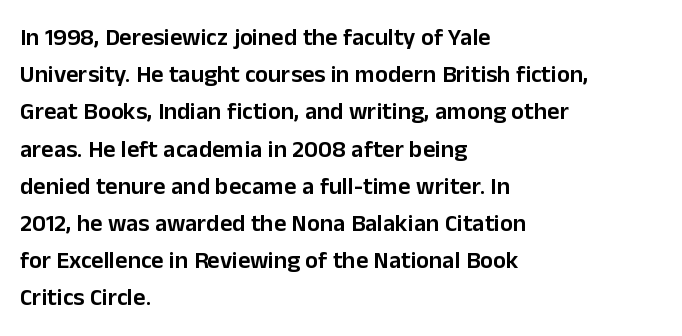
{"italic": "no", "bold": "semi", "underline": "no", "align": "left", "line_spacing": "normal", "line_spacing_ratio": 1.55, "letter_spacing": "normal", "letter_spacing_em": 0.0, "glyph_px": 24}
